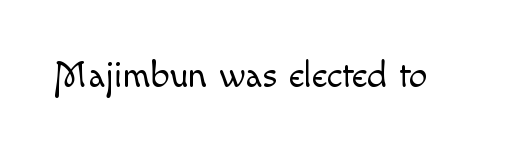
{"italic": "no", "bold": "no", "weight": "light", "width": "normal", "x_height": "small", "monospaced": "no", "underline": "no", "letter_spacing": "normal", "letter_spacing_em": 0.0, "glyph_px": 37}
